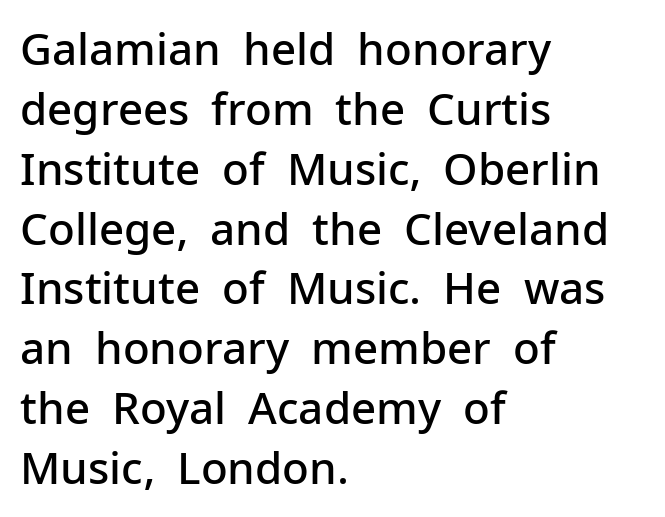
Q: Is the text bold? A: Semi-bold.
Q: Is the text italic (slanted)? A: No, it is upright.
Q: Is the typeface a serif or a sans-serif typeface? A: Sans-serif.
Q: Is the text underlined? A: No.
Q: How is the paragraph aligned? A: Left-aligned.
Q: Is the spacing between letters normal or unusually wide? A: Normal.
Q: Is the spacing between lines tight, normal or loose? A: Normal.
Q: Width (condensed, normal, or wide)? A: Normal.
Q: Stroke contrast? A: Low.
Q: x-height? A: Medium.
Q: Monospaced? A: No.
